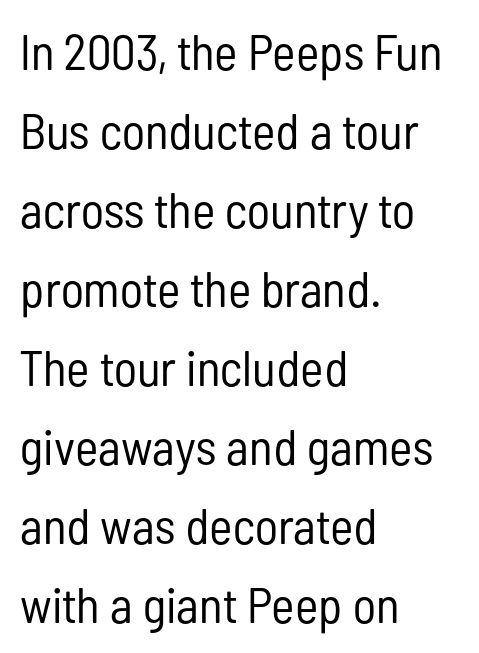
Heft: none added — not bold. You could not count columns in this text — the font is proportionally spaced. Unlike a traditional serif, this face leaves its strokes unadorned. These lines were composed using upright roman letters.
